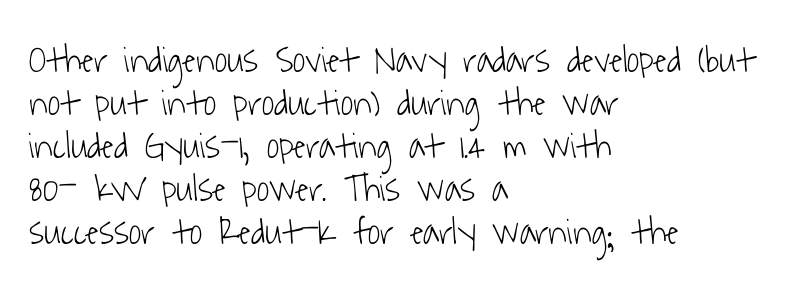
The vertical gap from one line to the next is small. The area under the type is left untouched. Each letter keeps its own natural width here, so spacing adapts to shape. Caption: multi-line text, flush left, ragged right. The font is comparable to plain body text, perhaps lighter.
